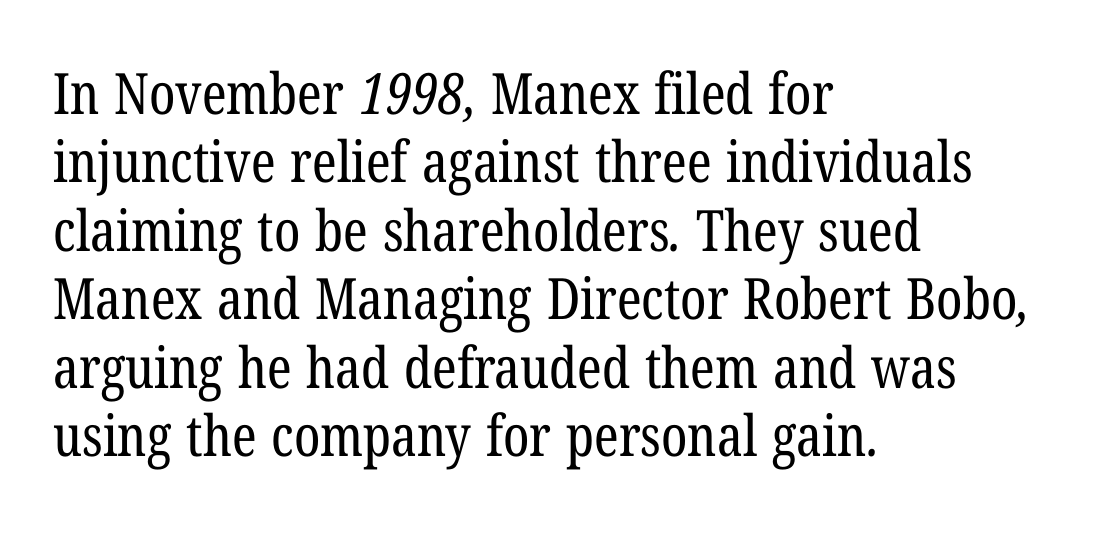
The image shows 57 px regular-weight, condensed serif type; set left-aligned, line spacing 1.2x, normal letter spacing, not underlined; low stroke contrast and a medium x-height.
